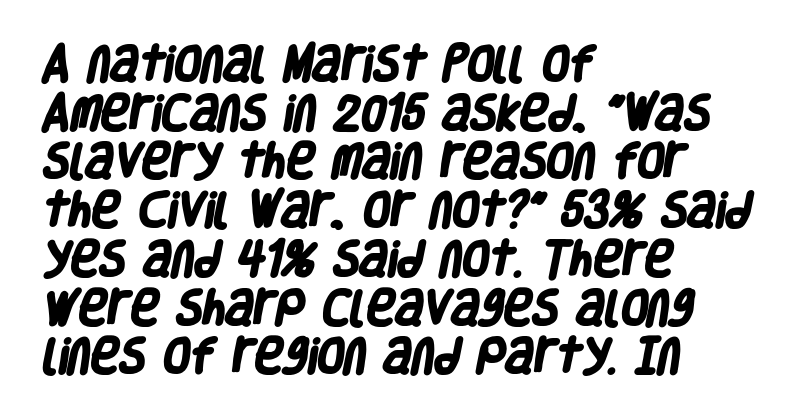
The image shows 39 px heavy, condensed sans-serif type; set left-aligned, normal line spacing (1.25x), normal letter spacing, not underlined; low stroke contrast and a large x-height.
